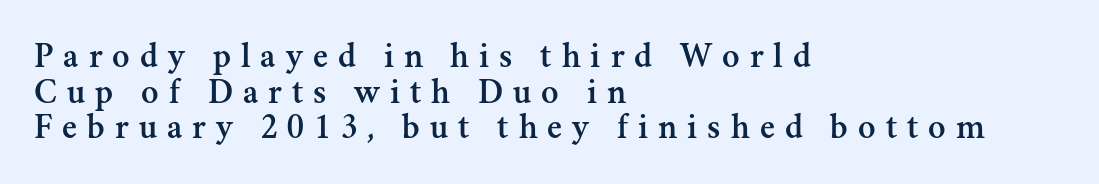
Q: Is the text italic (slanted)? A: No, it is upright.
Q: Is the typeface a serif or a sans-serif typeface? A: Serif.
Q: Is the text underlined? A: No.
Q: How is the paragraph aligned? A: Left-aligned.
Q: Is the spacing between letters normal or unusually wide? A: Unusually wide.
Q: Is the spacing between lines tight, normal or loose? A: Tight.
Q: Width (condensed, normal, or wide)? A: Normal.
Q: Stroke contrast? A: Medium.
Q: x-height? A: Small.
Q: Monospaced? A: No.
